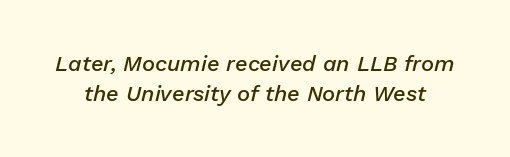
{"italic": "yes", "lean": "right", "slant_degrees": 13, "bold": "semi", "underline": "no", "line_spacing": "normal", "line_spacing_ratio": 1.36, "letter_spacing": "normal", "letter_spacing_em": 0.0, "glyph_px": 22}
